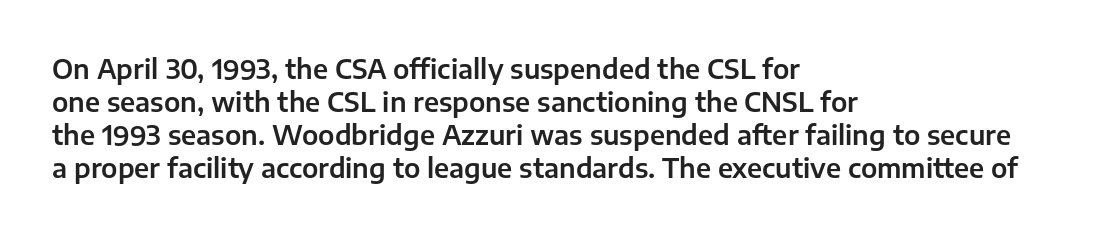
The foot of each line stays bare and open. Leading matches the norm, producing a regular column. The paragraph shown leans on its left margin. The gaps between neighbouring characters are ordinary and unremarkable. Italic? Not at all — the glyphs are vertical.
